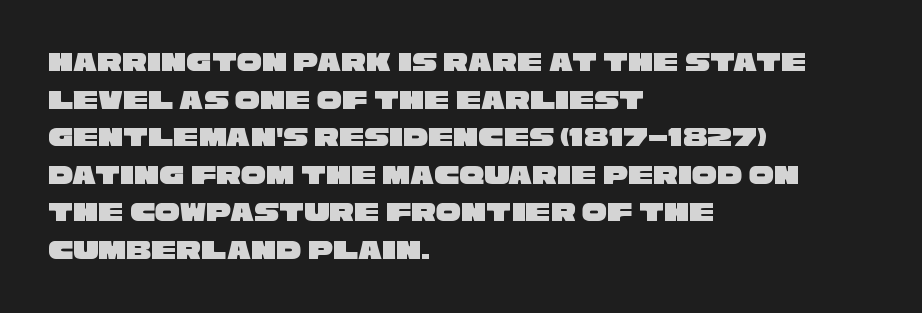
{"serif": "no", "width": "wide", "stroke_contrast": "low", "x_height": "large", "monospaced": "no", "underline": "no", "align": "left", "line_spacing": "normal", "line_spacing_ratio": 1.34, "letter_spacing": "normal", "letter_spacing_em": 0.0, "glyph_px": 28}
